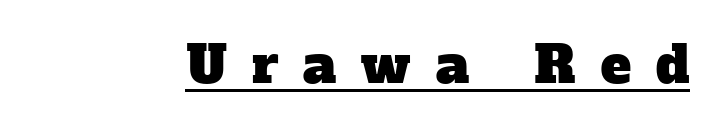
The image shows 51 px serif type; set unusually wide letter spacing (+0.49 em), underlined; low stroke contrast and a medium x-height.
